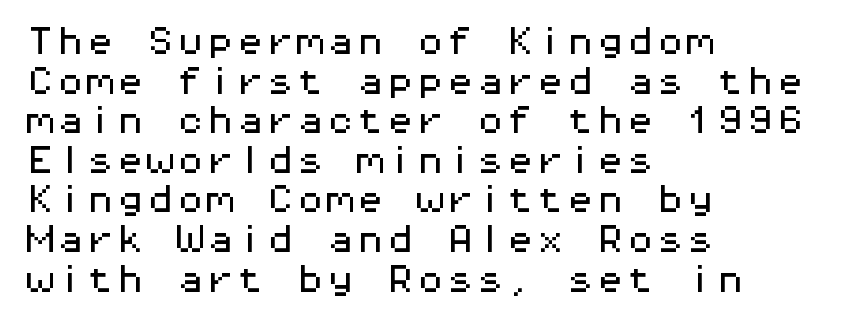
The image shows 30 px wide sans-serif type, upright, monospaced; set left-aligned, normal line spacing (1.32x), normal letter spacing, not underlined; medium stroke contrast and a medium x-height.
